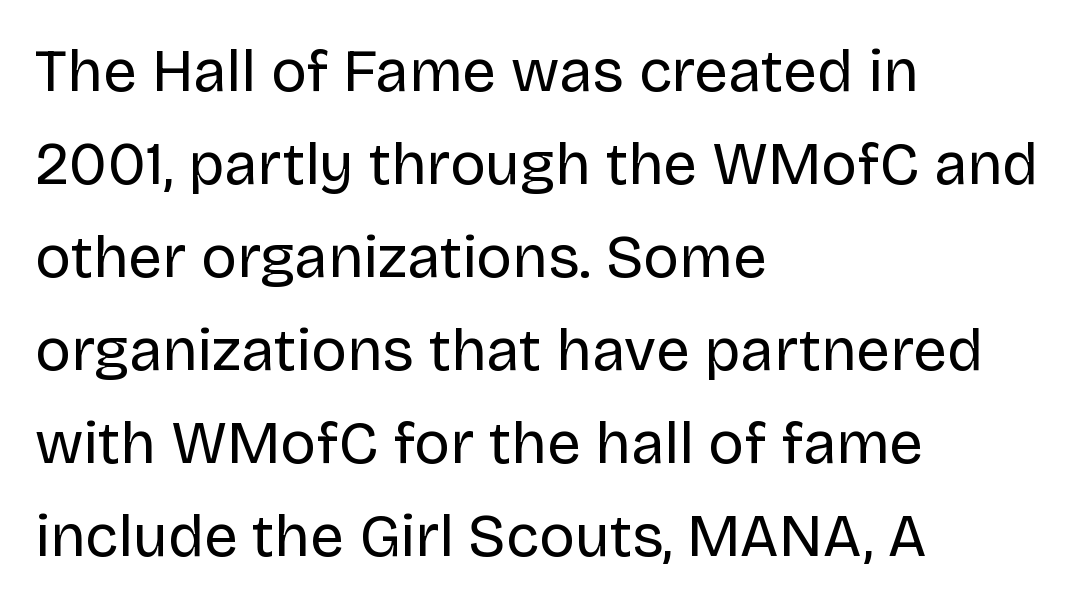
Rule under the text: the space is simply empty. The font family rendered here belongs to the sans-serif group. Which margin do the lines hug? The left one — the right edge is uneven. Rendered with straight, roman letterforms. Is the stroke heavy? The answer is a plain regular-or-lighter. Each letter keeps its own natural width here, so spacing adapts to shape.
